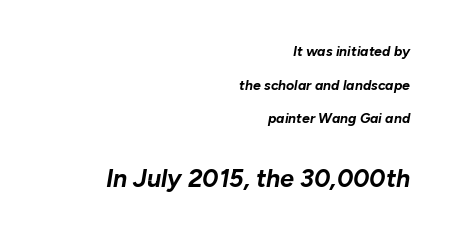
{"italic": "yes", "lean": "right", "slant_degrees": 10, "bold": "yes", "underline": "no", "align": "right", "line_spacing": "loose", "line_spacing_ratio": 2.4, "letter_spacing": "normal", "letter_spacing_em": 0.0, "larger_block": "second", "size_ratio": 1.79, "glyph_px": 25}
